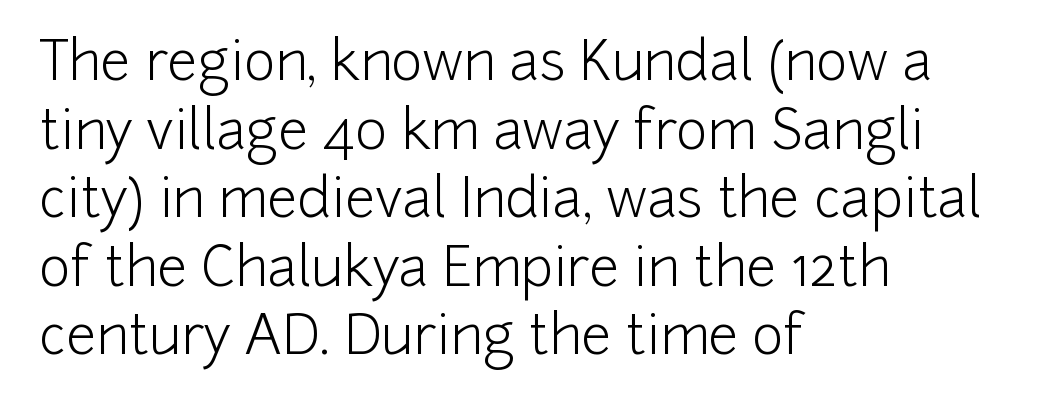
The image shows 54 px light sans-serif type, upright; set left-aligned, normal line spacing (1.27x), normal letter spacing, not underlined; low stroke contrast and a medium x-height.
